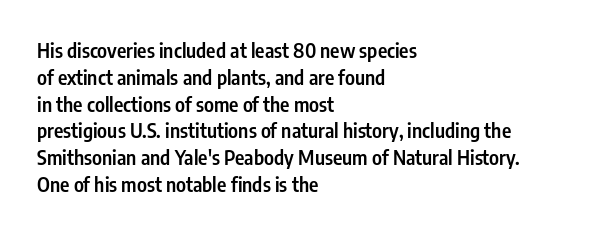
Q: Is the text bold? A: Semi-bold.
Q: Is the text italic (slanted)? A: No, it is upright.
Q: Is the text underlined? A: No.
Q: How is the paragraph aligned? A: Left-aligned.
Q: Is the spacing between letters normal or unusually wide? A: Normal.
Q: Is the spacing between lines tight, normal or loose? A: Normal.
